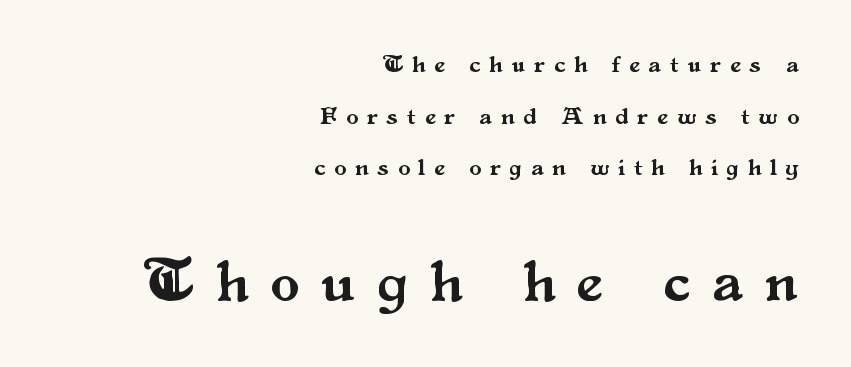
The image shows 59 px serif type, upright; set right-aligned, loose line spacing (2.15x), unusually wide letter spacing (+0.38 em), not underlined; the second (bottom) block is 2.46x larger; medium stroke contrast and a small x-height.
